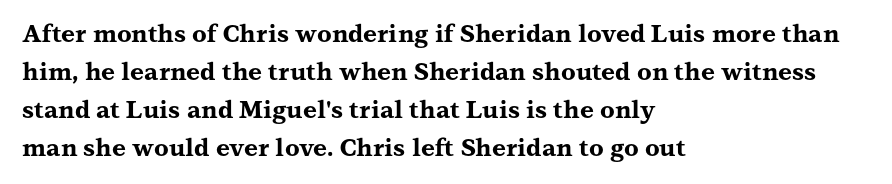
{"italic": "no", "bold": "yes", "underline": "no", "align": "left", "line_spacing": "normal", "line_spacing_ratio": 1.59, "letter_spacing": "normal", "letter_spacing_em": 0.0, "glyph_px": 24}
